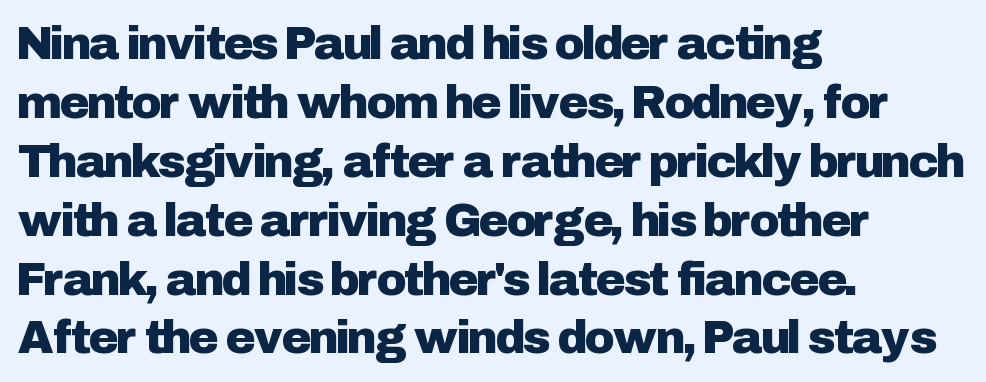
Any mark beneath the type? The region is blank. The rag falls on the right side of this text block. This sample uses plain, unmodified letter spacing. The space between consecutive lines is moderate. The typography opts for an upright posture over an oblique one.
